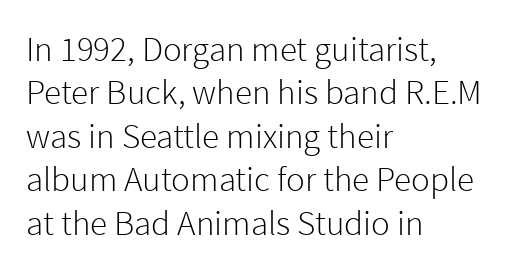
Stem width sits at or under what a default text font uses. Varying glyph widths throughout — classic text-font behaviour. Italic? Not at all — the glyphs are vertical. The space beneath each line is pristine and unruled.
